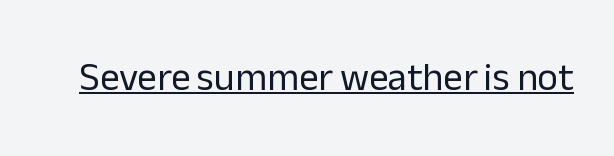
The image shows 39 px regular-weight sans-serif type, upright; set normal letter spacing, underlined; low stroke contrast and a medium x-height.
